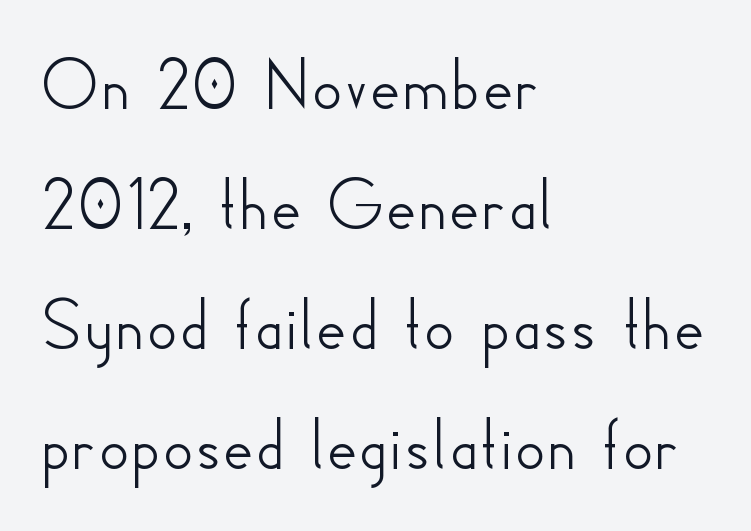
The image shows 76 px sans-serif type, upright; set left-aligned, normal line spacing (1.58x), normal letter spacing, not underlined; low stroke contrast and a small x-height.
